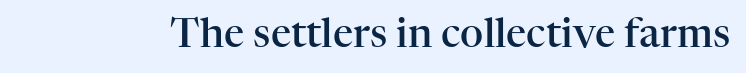
The image shows 40 px semibold serif type, upright; set normal letter spacing, not underlined; high stroke contrast and a medium x-height.
